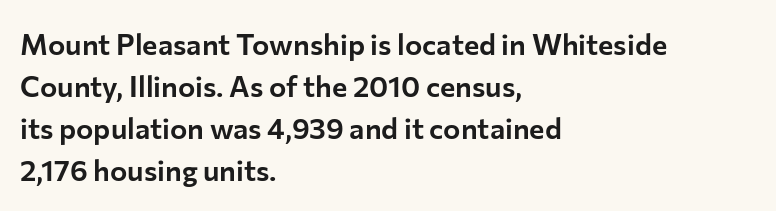
{"serif": "no", "italic": "no", "width": "normal", "stroke_contrast": "low", "x_height": "medium", "monospaced": "no", "underline": "no", "align": "left", "line_spacing": "normal", "line_spacing_ratio": 1.45, "letter_spacing": "normal", "letter_spacing_em": 0.0, "glyph_px": 29}
